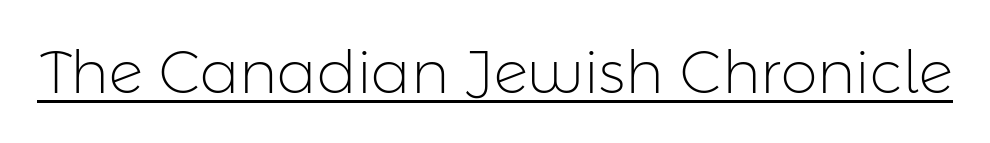
Vertical stems look standard width or narrower in stroke. Character widths vary here, with narrow letters taking less room than wide ones. Upright lettering throughout. You can see a thin bar hugging the bottom of the glyphs. Classification — sans serif.
